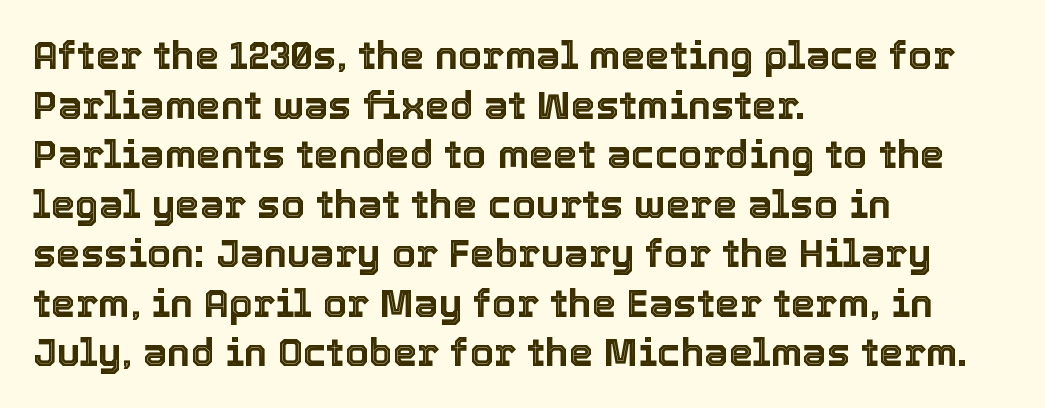
Q: Is the text italic (slanted)? A: No, it is upright.
Q: Is the text underlined? A: No.
Q: How is the paragraph aligned? A: Left-aligned.
Q: Is the spacing between letters normal or unusually wide? A: Normal.
Q: Is the spacing between lines tight, normal or loose? A: Normal.
Q: Width (condensed, normal, or wide)? A: Normal.
Q: x-height? A: Medium.
Q: Monospaced? A: No.
